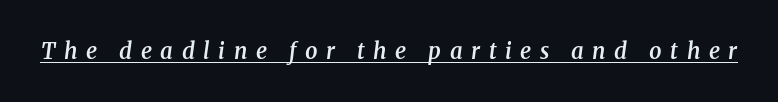
{"italic": "yes", "lean": "right", "slant_degrees": 8, "bold": "semi", "underline": "yes", "letter_spacing": "wide", "letter_spacing_em": 0.39, "glyph_px": 22}
